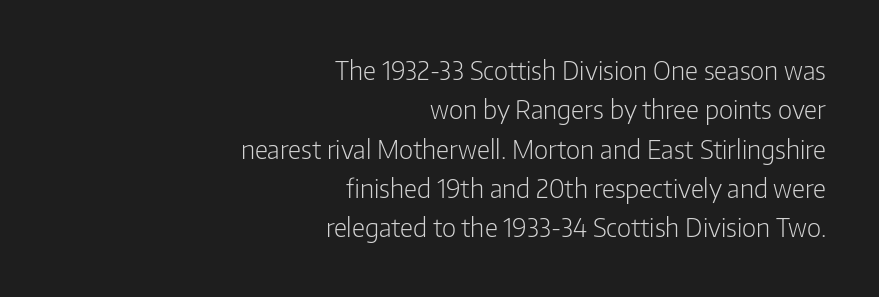
{"italic": "no", "bold": "no", "underline": "no", "align": "right", "line_spacing": "normal", "line_spacing_ratio": 1.51, "letter_spacing": "normal", "letter_spacing_em": 0.0, "glyph_px": 26}
